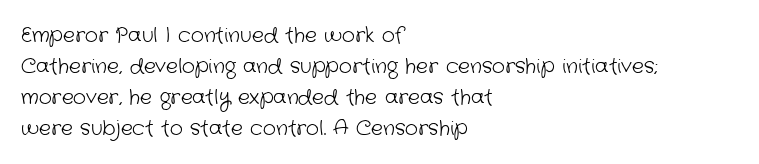
The image shows 20 px text type; set left-aligned, normal line spacing (1.55x), normal letter spacing, not underlined.
